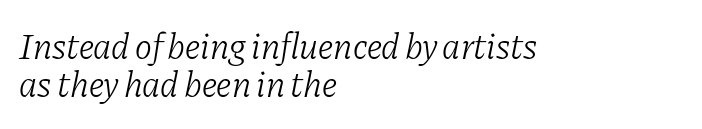
{"serif": "yes", "italic": "yes", "lean": "right", "slant_degrees": 11, "bold": "no", "weight": "light", "width": "normal", "stroke_contrast": "low", "x_height": "medium", "monospaced": "no", "underline": "no", "align": "left", "line_spacing": "tight", "line_spacing_ratio": 1.06, "letter_spacing": "normal", "letter_spacing_em": 0.0, "glyph_px": 36}
